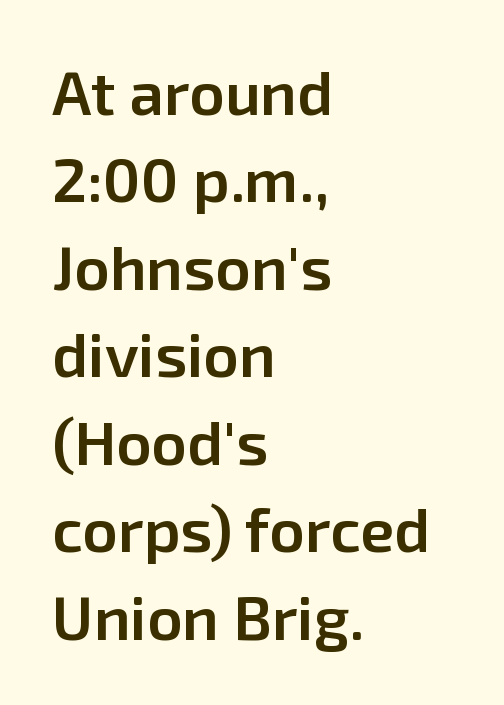
Q: Is the text bold? A: Semi-bold.
Q: Is the text italic (slanted)? A: No, it is upright.
Q: Is the typeface a serif or a sans-serif typeface? A: Sans-serif.
Q: Is the text underlined? A: No.
Q: How is the paragraph aligned? A: Left-aligned.
Q: Is the spacing between letters normal or unusually wide? A: Normal.
Q: Is the spacing between lines tight, normal or loose? A: Normal.
Q: Width (condensed, normal, or wide)? A: Normal.
Q: Stroke contrast? A: Low.
Q: x-height? A: Medium.
Q: Monospaced? A: No.
